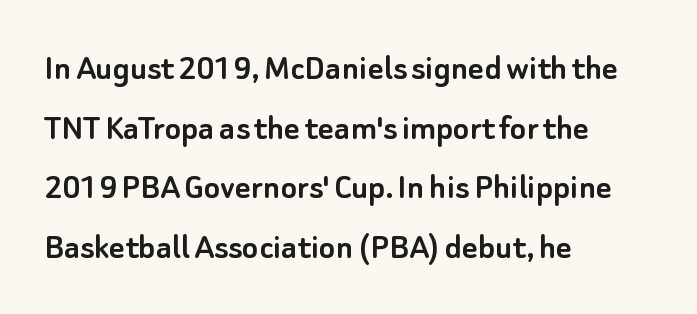
Q: Is the text italic (slanted)? A: No, it is upright.
Q: Is the typeface a serif or a sans-serif typeface? A: Sans-serif.
Q: Is the text underlined? A: No.
Q: How is the paragraph aligned? A: Left-aligned.
Q: Is the spacing between letters normal or unusually wide? A: Normal.
Q: Is the spacing between lines tight, normal or loose? A: Normal.
Q: Width (condensed, normal, or wide)? A: Normal.
Q: Stroke contrast? A: Low.
Q: x-height? A: Small.
Q: Monospaced? A: No.
